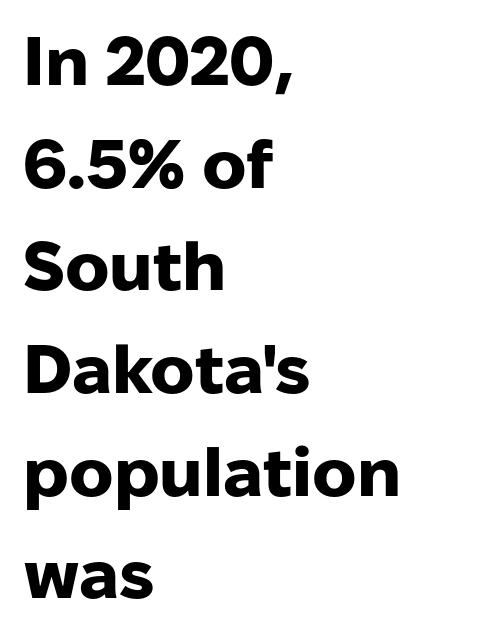
Q: Is the text bold? A: Yes.
Q: Is the text italic (slanted)? A: No, it is upright.
Q: Is the typeface a serif or a sans-serif typeface? A: Sans-serif.
Q: Is the text underlined? A: No.
Q: How is the paragraph aligned? A: Left-aligned.
Q: Is the spacing between letters normal or unusually wide? A: Normal.
Q: Is the spacing between lines tight, normal or loose? A: Normal.
Q: Width (condensed, normal, or wide)? A: Normal.
Q: Stroke contrast? A: Low.
Q: x-height? A: Medium.
Q: Monospaced? A: No.
